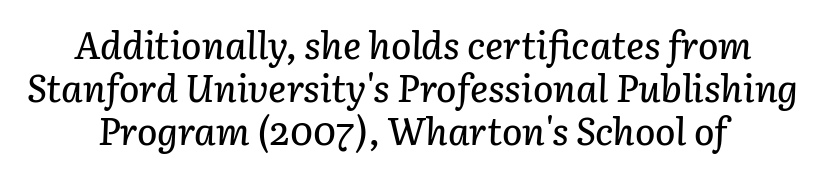
Honestly, the letter spacing is just normal — you wouldn't notice it. Here the designer chose a conventional face with non-uniform glyph widths. Lines of text with bare space underneath. You can tell it's italic because the verticals aren't actually vertical.
